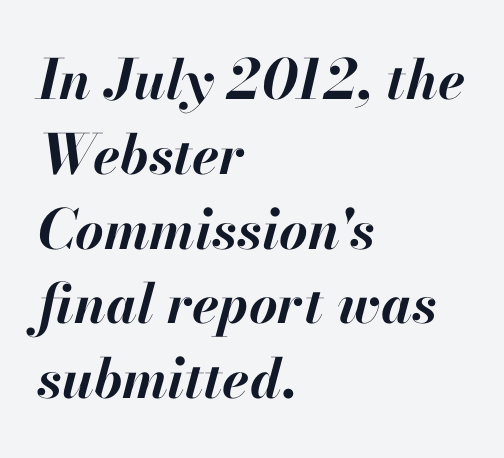
{"italic": "yes", "lean": "right", "slant_degrees": 13, "bold": "yes", "weight": "bold", "width": "normal", "stroke_contrast": "high", "x_height": "small", "monospaced": "no", "underline": "no", "align": "left", "line_spacing": "normal", "line_spacing_ratio": 1.36, "letter_spacing": "normal", "letter_spacing_em": 0.0, "glyph_px": 55}
